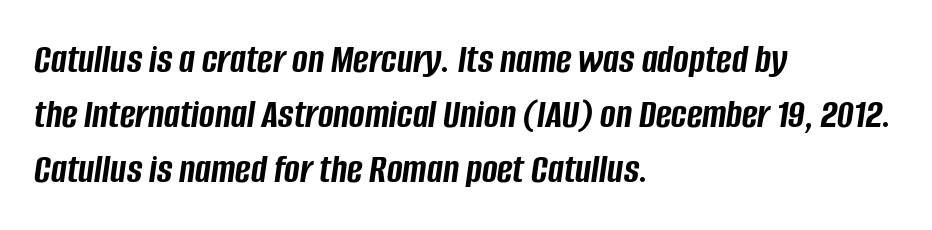
The space directly below the letters is spotless. Compared with ordinary roman type, these characters are visibly tilted. Summary of weight: heavy, a full bold. There is no visible air inserted between adjacent glyphs.
